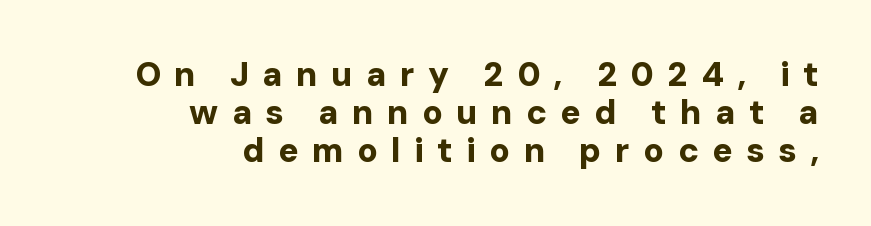
Q: Is the text bold? A: Yes.
Q: Is the text italic (slanted)? A: No, it is upright.
Q: Is the typeface a serif or a sans-serif typeface? A: Sans-serif.
Q: Is the text underlined? A: No.
Q: How is the paragraph aligned? A: Right-aligned.
Q: Is the spacing between letters normal or unusually wide? A: Unusually wide.
Q: Is the spacing between lines tight, normal or loose? A: Tight.
Q: Width (condensed, normal, or wide)? A: Normal.
Q: Stroke contrast? A: Low.
Q: x-height? A: Medium.
Q: Monospaced? A: No.
